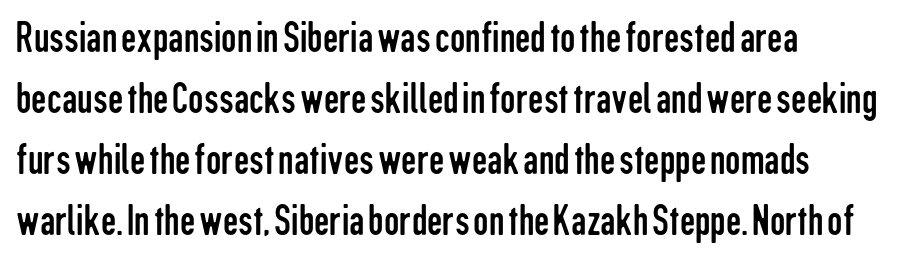
Q: Is the text bold? A: No.
Q: Is the text italic (slanted)? A: No, it is upright.
Q: Is the typeface a serif or a sans-serif typeface? A: Sans-serif.
Q: Is the text underlined? A: No.
Q: Is the spacing between letters normal or unusually wide? A: Normal.
Q: Is the spacing between lines tight, normal or loose? A: Normal.
Q: Width (condensed, normal, or wide)? A: Condensed.
Q: Stroke contrast? A: Low.
Q: x-height? A: Medium.
Q: Monospaced? A: No.
